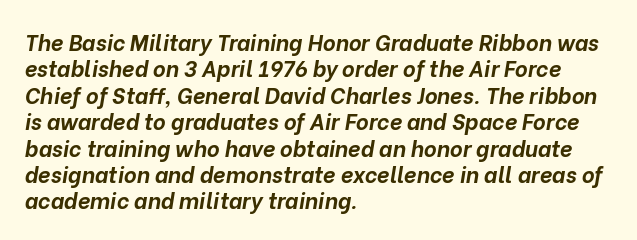
Look at the tracking — it's just the regular setting, nothing added. The setting favours the left margin, as ordinary paragraphs usually do. Slant detected: the letters are inclined. Thick stems and heavy bowls — unmistakably bold.
